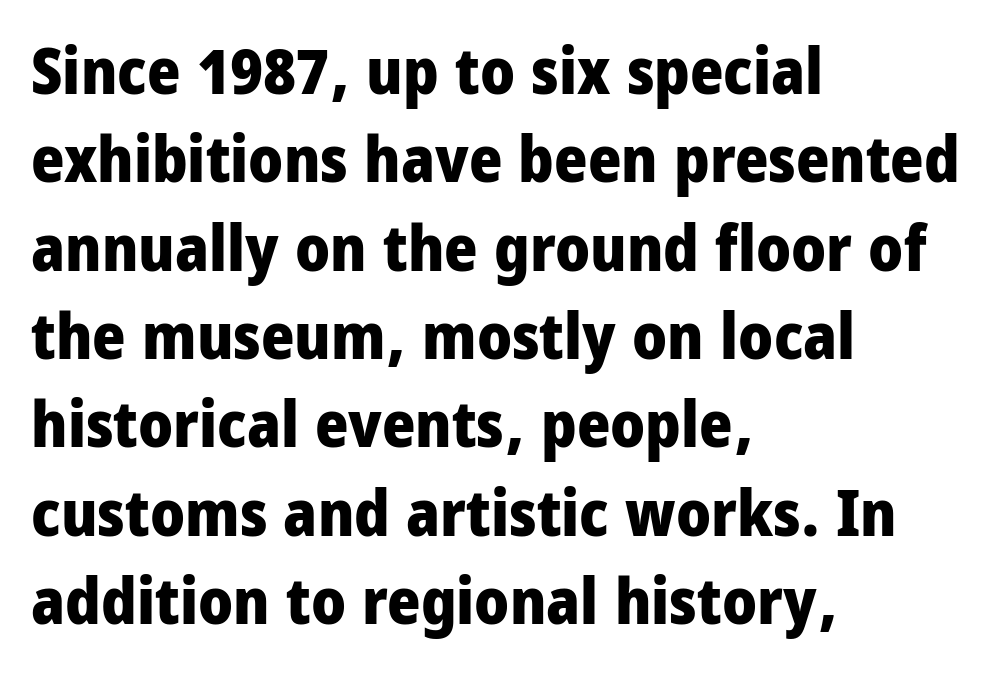
Q: Is the text bold? A: Yes.
Q: Is the text italic (slanted)? A: No, it is upright.
Q: Is the typeface a serif or a sans-serif typeface? A: Sans-serif.
Q: Is the text underlined? A: No.
Q: How is the paragraph aligned? A: Left-aligned.
Q: Is the spacing between letters normal or unusually wide? A: Normal.
Q: Is the spacing between lines tight, normal or loose? A: Normal.
Q: Width (condensed, normal, or wide)? A: Condensed.
Q: Stroke contrast? A: Low.
Q: x-height? A: Large.
Q: Monospaced? A: No.
